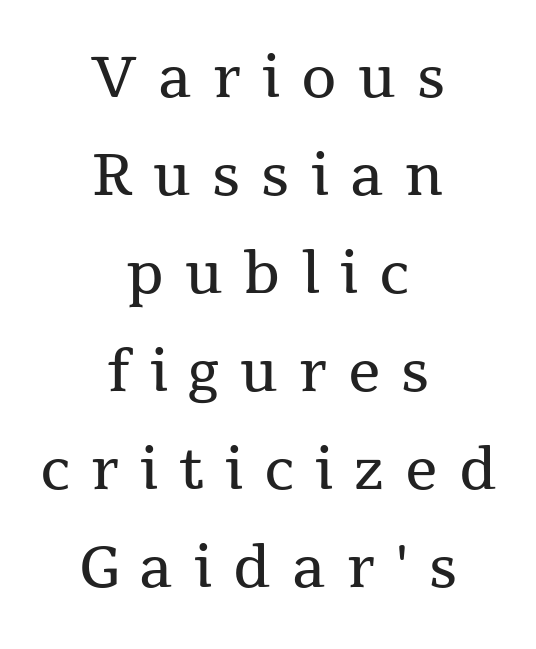
The image shows 57 px regular-weight serif type, upright; set centered, line spacing 1.72x, unusually wide letter spacing (+0.37 em), not underlined; medium stroke contrast and a medium x-height.
